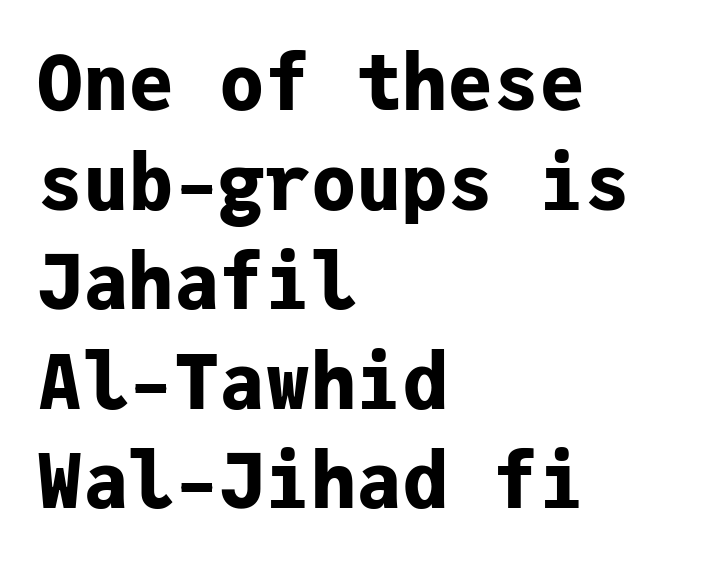
The image shows 76 px bold sans-serif type, upright, monospaced; set left-aligned, normal line spacing (1.31x), normal letter spacing, not underlined; low stroke contrast and a medium x-height.
